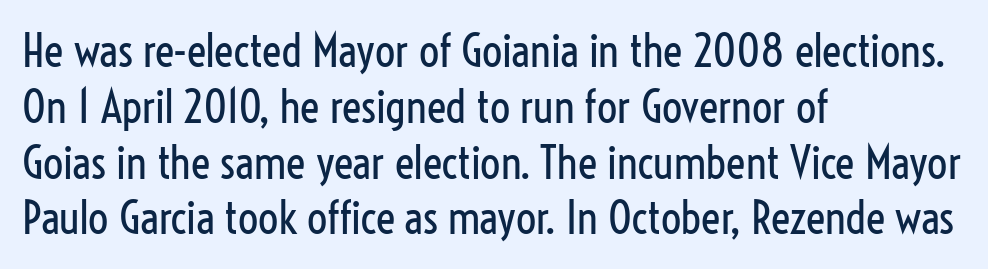
{"serif": "no", "italic": "no", "bold": "no", "weight": "regular", "width": "condensed", "stroke_contrast": "low", "x_height": "medium", "monospaced": "no", "underline": "no", "align": "left", "line_spacing_ratio": 1.24, "letter_spacing": "normal", "letter_spacing_em": 0.0, "glyph_px": 45}
